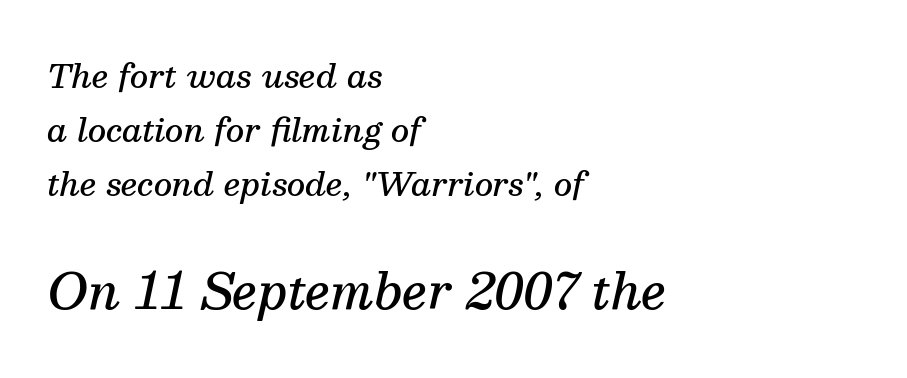
The image shows 48 px semibold serif type, italic (leaning right); set left-aligned, normal line spacing (1.69x), normal letter spacing, not underlined; the second (bottom) block is 1.5x larger; medium stroke contrast and a medium x-height.
